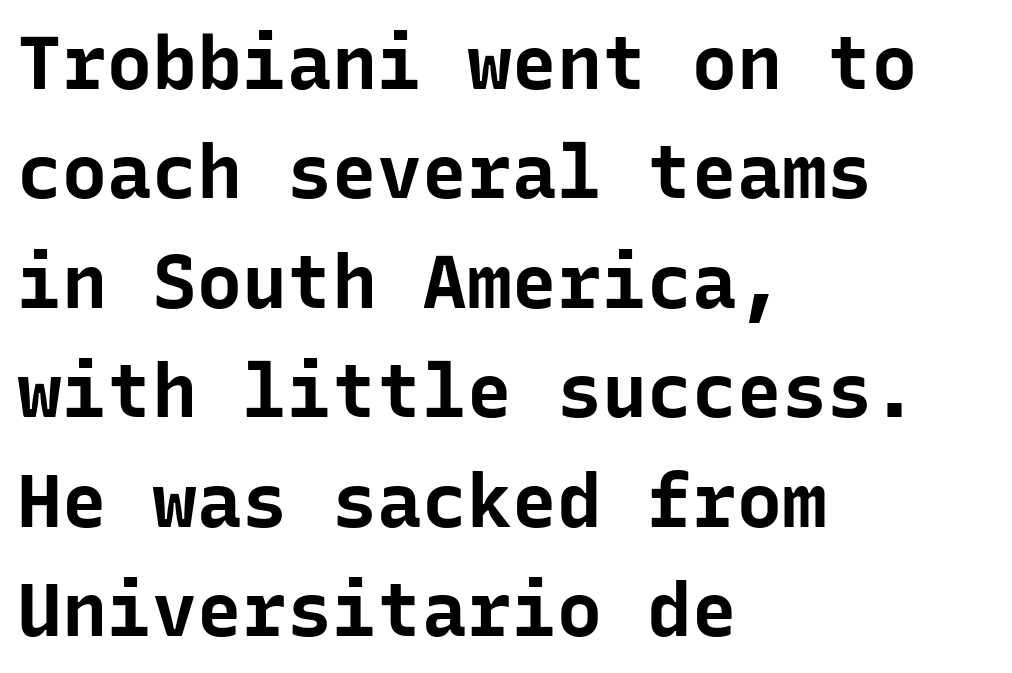
Q: Is the text bold? A: Yes.
Q: Is the text italic (slanted)? A: No, it is upright.
Q: Is the typeface a serif or a sans-serif typeface? A: Sans-serif.
Q: Is the text underlined? A: No.
Q: How is the paragraph aligned? A: Left-aligned.
Q: Is the spacing between letters normal or unusually wide? A: Normal.
Q: Is the spacing between lines tight, normal or loose? A: Normal.
Q: Width (condensed, normal, or wide)? A: Normal.
Q: Stroke contrast? A: Low.
Q: x-height? A: Medium.
Q: Monospaced? A: Yes.
